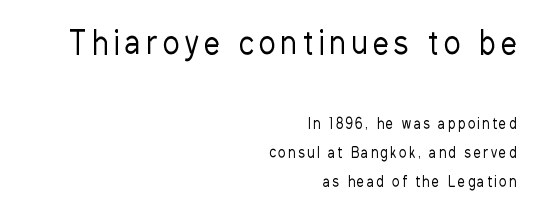
The image shows 31 px regular-weight, condensed sans-serif type, upright; set right-aligned, loose line spacing (2.09x), not underlined; the first (top) block is 2.21x larger; low stroke contrast and a medium x-height.
